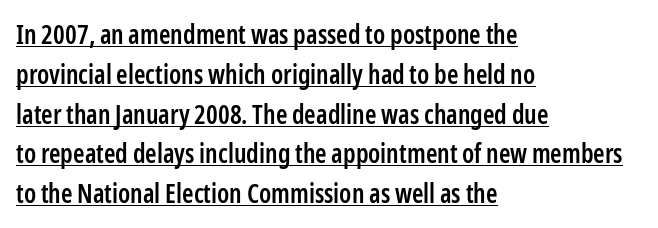
{"italic": "no", "bold": "semi", "underline": "yes", "align": "left", "line_spacing": "normal", "line_spacing_ratio": 1.53, "letter_spacing": "normal", "letter_spacing_em": 0.0, "glyph_px": 26}
